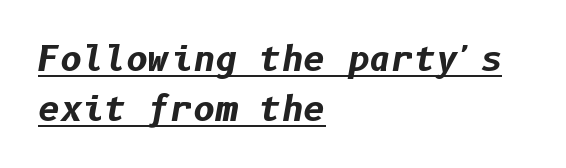
The image shows 34 px bold type, italic (leaning right); set left-aligned, normal line spacing (1.47x), normal letter spacing, underlined; low stroke contrast and a medium x-height.
